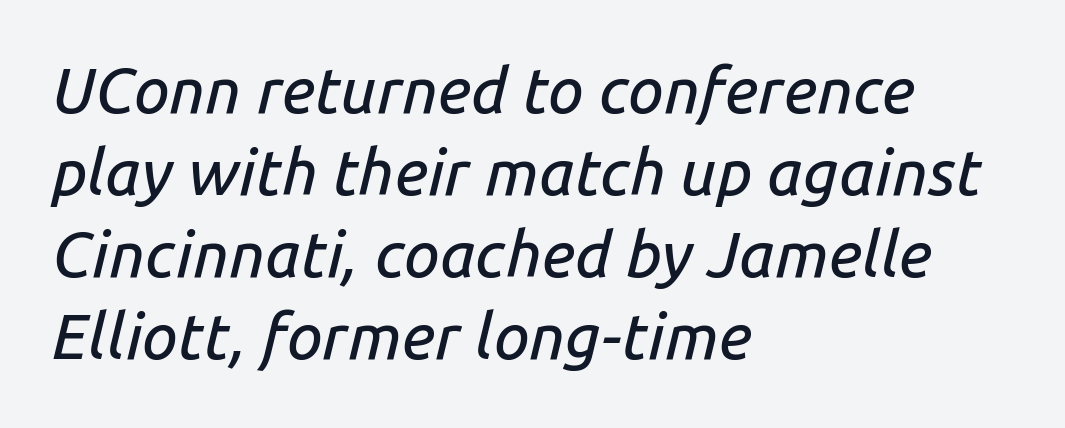
Anything drawn beneath the words? Only blank space. Standard letterfit; no display-style spreading of the glyphs. Reading down the block, your eye returns to a fixed left position each line. Spacing verdict: proportional, widths tailored to each character. These lines were composed using italics. The lines sit at an ordinary, default distance from one another.
